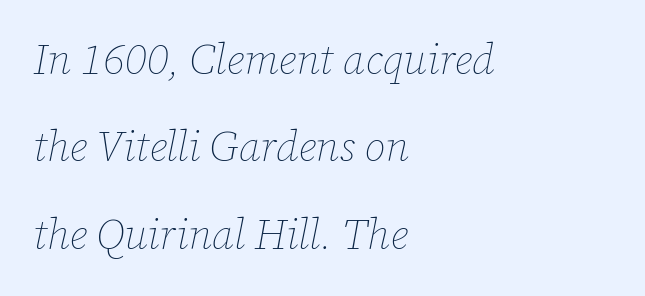
Q: Is the text bold? A: No.
Q: Is the text italic (slanted)? A: Yes, it leans right by about 12 degrees.
Q: Is the text underlined? A: No.
Q: How is the paragraph aligned? A: Left-aligned.
Q: Is the spacing between letters normal or unusually wide? A: Normal.
Q: Is the spacing between lines tight, normal or loose? A: Loose.
Q: Width (condensed, normal, or wide)? A: Normal.
Q: Stroke contrast? A: Low.
Q: x-height? A: Medium.
Q: Monospaced? A: No.
